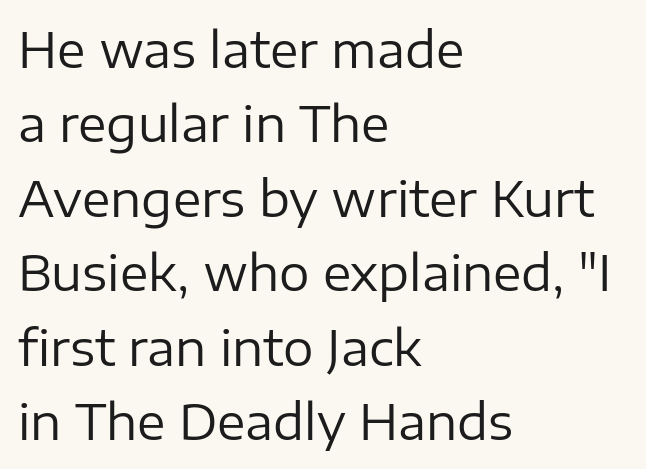
The image shows 48 px regular-weight sans-serif type, upright; set left-aligned, normal line spacing (1.55x), normal letter spacing, not underlined; low stroke contrast and a medium x-height.
